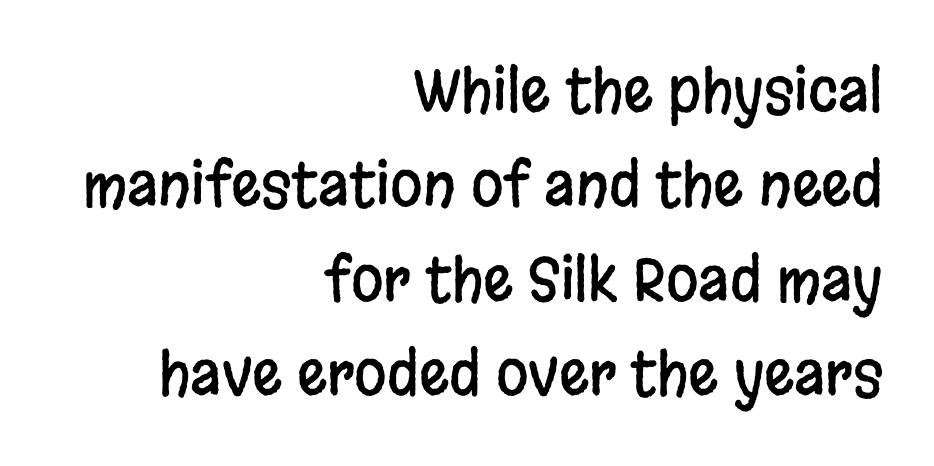
Q: Is the text italic (slanted)? A: No, it is upright.
Q: Is the typeface a serif or a sans-serif typeface? A: Sans-serif.
Q: Is the text underlined? A: No.
Q: How is the paragraph aligned? A: Right-aligned.
Q: Is the spacing between letters normal or unusually wide? A: Normal.
Q: Is the spacing between lines tight, normal or loose? A: Normal.
Q: Width (condensed, normal, or wide)? A: Condensed.
Q: Stroke contrast? A: Low.
Q: x-height? A: Large.
Q: Monospaced? A: No.
